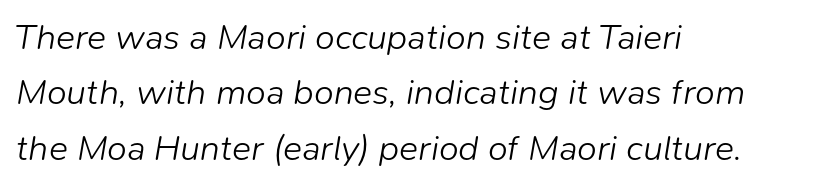
The image shows 36 px light type, italic (leaning right); set left-aligned, normal line spacing (1.54x), normal letter spacing, not underlined; low stroke contrast and a medium x-height.
